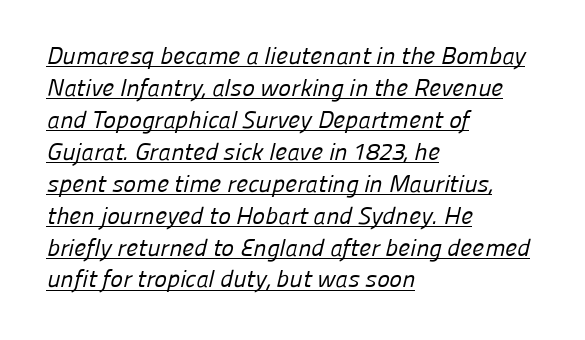
Q: Is the text bold? A: No.
Q: Is the text underlined? A: Yes.
Q: How is the paragraph aligned? A: Left-aligned.
Q: Is the spacing between letters normal or unusually wide? A: Normal.
Q: Is the spacing between lines tight, normal or loose? A: Normal.
